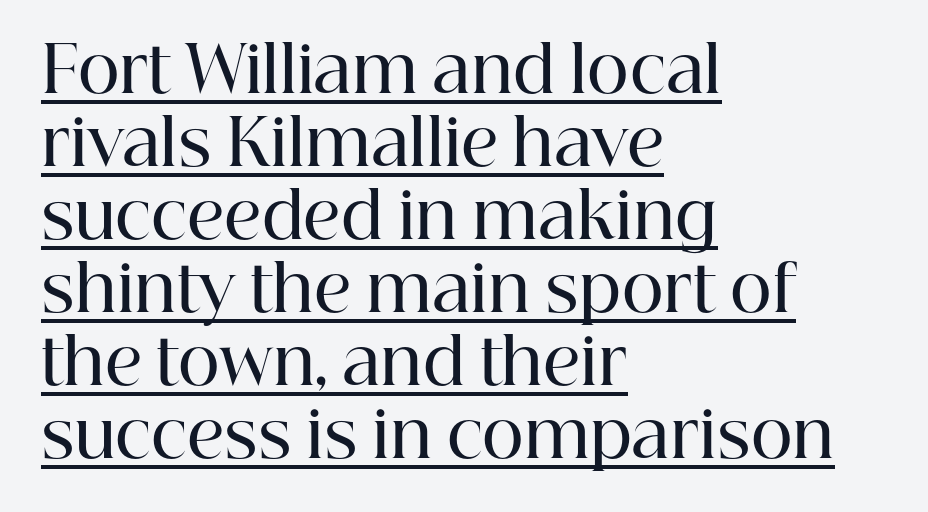
The image shows 64 px semibold serif type, upright; set left-aligned, tight line spacing (1.14x), normal letter spacing, underlined; high stroke contrast and a medium x-height.
